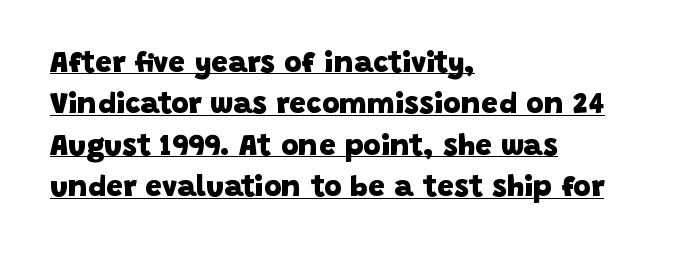
The image shows 30 px heavy sans-serif type; set left-aligned, normal line spacing (1.38x), normal letter spacing, underlined; low stroke contrast and a large x-height.
